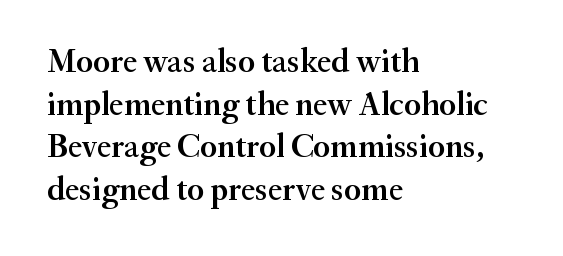
Observe the ordinary spacing: letters are neighbours, not strangers. This sample uses an upright cut, with every glyph sitting square on the baseline. Is the block centered? No — it sits flush against the left margin. Underline: absent. The text was rendered using a seriffed face with decorative stroke endings. Spacing verdict: proportional, widths tailored to each character.
